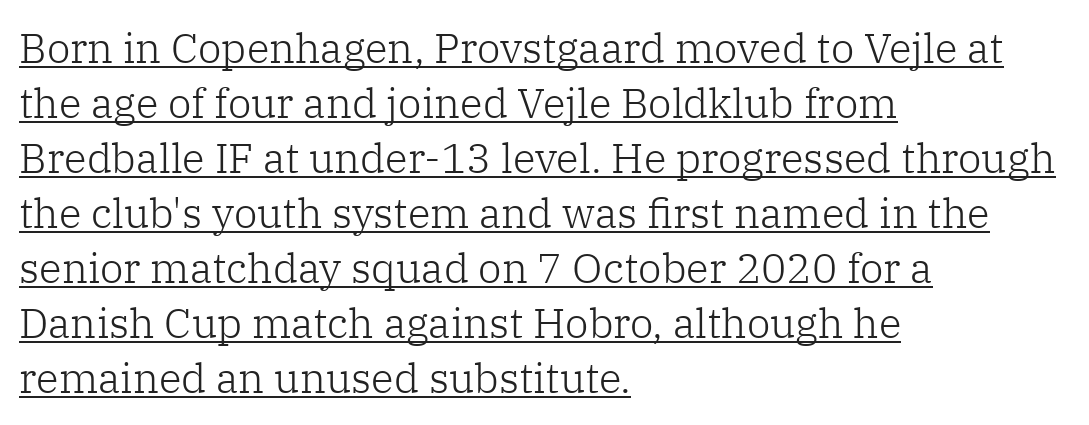
The image shows 42 px light serif type, upright; set left-aligned, normal line spacing (1.31x), normal letter spacing, underlined; low stroke contrast and a medium x-height.
